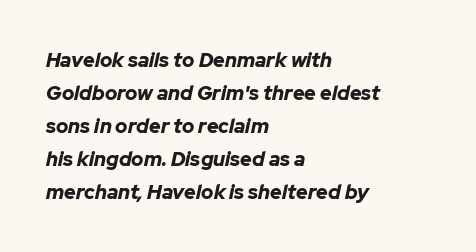
The image shows 20 px bold type, italic (leaning right); set left-aligned, normal line spacing (1.65x), normal letter spacing, not underlined.
